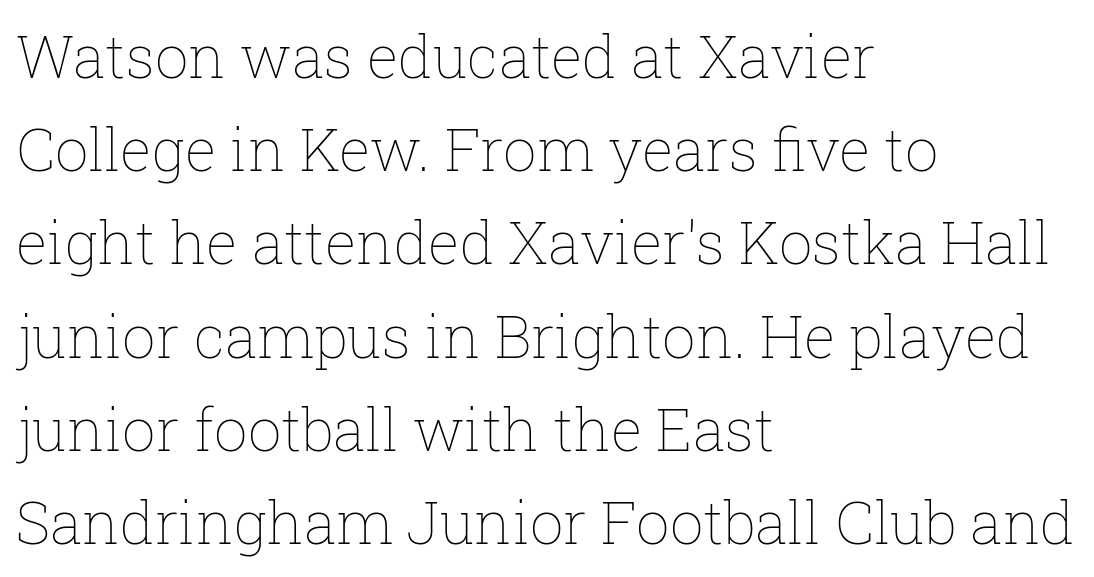
Q: Is the text bold? A: No.
Q: Is the text italic (slanted)? A: No, it is upright.
Q: Is the text underlined? A: No.
Q: How is the paragraph aligned? A: Left-aligned.
Q: Is the spacing between letters normal or unusually wide? A: Normal.
Q: Is the spacing between lines tight, normal or loose? A: Normal.
Q: Width (condensed, normal, or wide)? A: Normal.
Q: Stroke contrast? A: Low.
Q: x-height? A: Medium.
Q: Monospaced? A: No.
